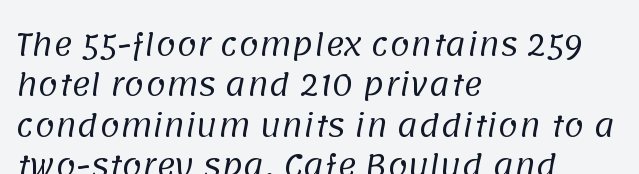
Q: Is the text bold? A: No.
Q: Is the typeface a serif or a sans-serif typeface? A: Sans-serif.
Q: Is the text underlined? A: No.
Q: How is the paragraph aligned? A: Left-aligned.
Q: Is the spacing between letters normal or unusually wide? A: Normal.
Q: Is the spacing between lines tight, normal or loose? A: Normal.
Q: Width (condensed, normal, or wide)? A: Normal.
Q: Stroke contrast? A: Low.
Q: x-height? A: Large.
Q: Monospaced? A: No.
